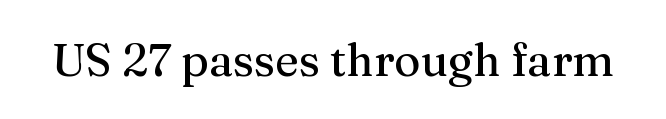
{"serif": "yes", "italic": "no", "width": "normal", "stroke_contrast": "medium", "x_height": "medium", "monospaced": "no", "underline": "no", "letter_spacing": "normal", "letter_spacing_em": 0.0, "glyph_px": 45}
